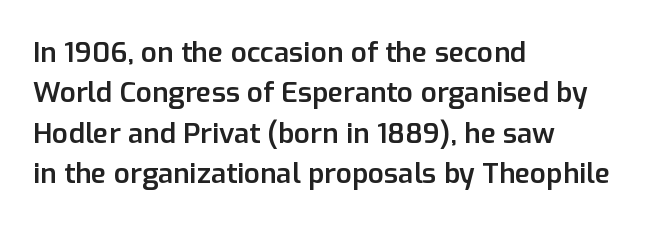
Q: Is the text bold? A: Semi-bold.
Q: Is the text italic (slanted)? A: No, it is upright.
Q: Is the typeface a serif or a sans-serif typeface? A: Sans-serif.
Q: Is the text underlined? A: No.
Q: How is the paragraph aligned? A: Left-aligned.
Q: Is the spacing between letters normal or unusually wide? A: Normal.
Q: Is the spacing between lines tight, normal or loose? A: Normal.
Q: Width (condensed, normal, or wide)? A: Normal.
Q: Stroke contrast? A: Low.
Q: x-height? A: Medium.
Q: Monospaced? A: No.
